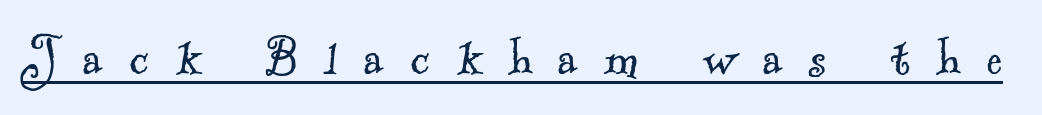
Nothing heavy about these letters — not bold at all. The typesetter has applied underlining to the passage shown. Is this a fixed-width face? No — the glyphs have proportional, varying widths. The rendering shows small feet on the letterforms — a serif design. The tracking jumps out immediately: characters are airy and widely separated.
